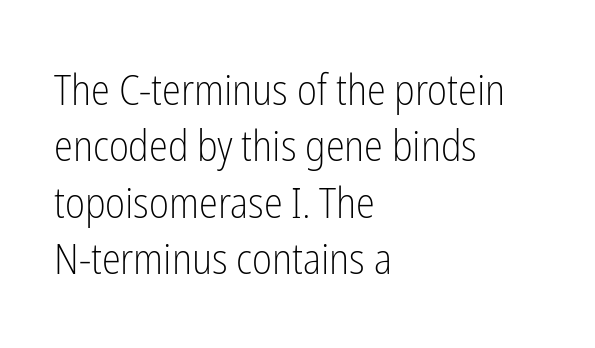
{"serif": "no", "italic": "no", "bold": "no", "weight": "light", "width": "condensed", "stroke_contrast": "low", "x_height": "medium", "monospaced": "no", "underline": "no", "align": "left", "line_spacing": "normal", "line_spacing_ratio": 1.31, "letter_spacing": "normal", "letter_spacing_em": 0.0, "glyph_px": 43}
